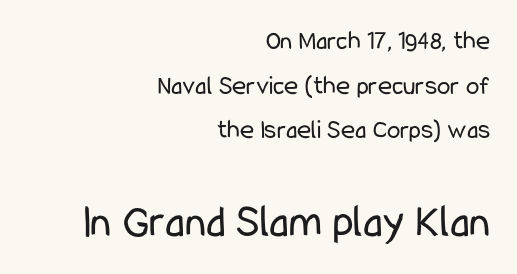
{"serif": "no", "italic": "no", "bold": "no", "weight": "regular", "width": "condensed", "stroke_contrast": "low", "x_height": "medium", "monospaced": "no", "underline": "no", "align": "right", "line_spacing": "normal", "line_spacing_ratio": 1.65, "letter_spacing": "normal", "letter_spacing_em": 0.0, "larger_block": "second", "size_ratio": 1.74, "glyph_px": 47}
